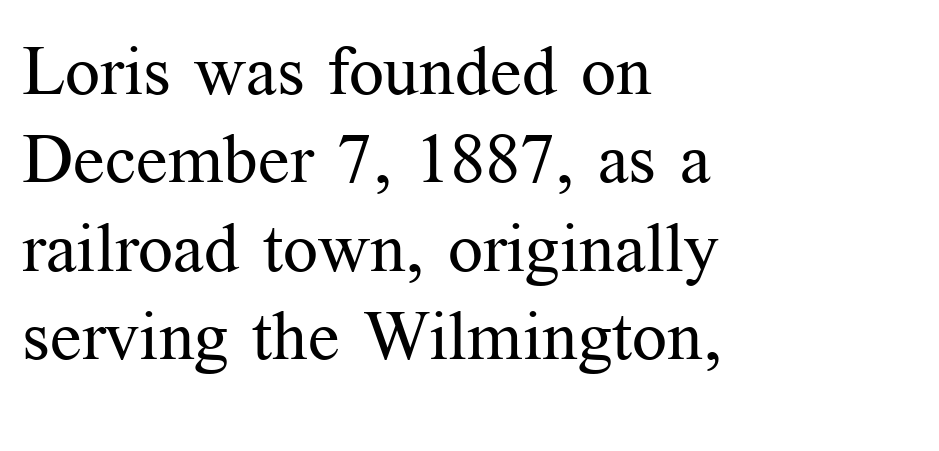
The image shows 69 px regular-weight serif type, upright; set left-aligned, normal line spacing (1.28x), normal letter spacing, not underlined; medium stroke contrast and a medium x-height.
